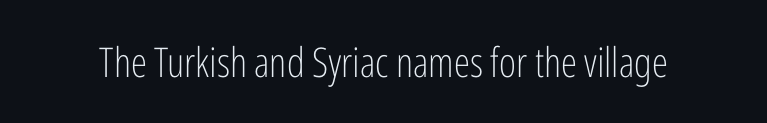
Q: Is the text bold? A: No.
Q: Is the text italic (slanted)? A: No, it is upright.
Q: Is the typeface a serif or a sans-serif typeface? A: Sans-serif.
Q: Is the text underlined? A: No.
Q: Is the spacing between letters normal or unusually wide? A: Normal.
Q: Width (condensed, normal, or wide)? A: Condensed.
Q: Stroke contrast? A: Low.
Q: x-height? A: Medium.
Q: Monospaced? A: No.
